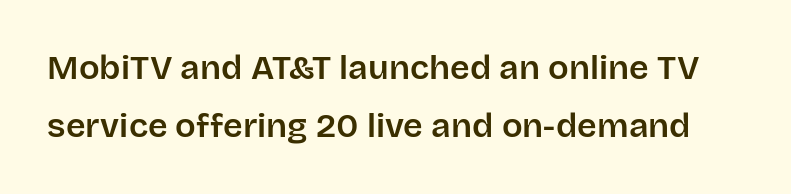
{"serif": "no", "italic": "no", "width": "normal", "stroke_contrast": "low", "x_height": "large", "monospaced": "no", "underline": "no", "line_spacing": "normal", "line_spacing_ratio": 1.7, "letter_spacing": "normal", "letter_spacing_em": 0.0, "glyph_px": 34}
